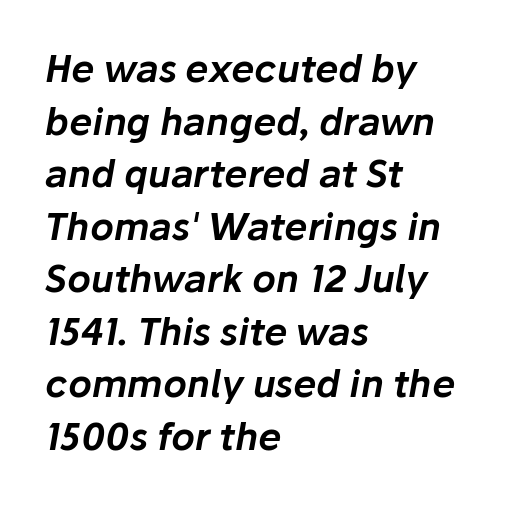
{"italic": "yes", "lean": "right", "slant_degrees": 10, "width": "normal", "stroke_contrast": "low", "x_height": "medium", "monospaced": "no", "underline": "no", "align": "left", "line_spacing": "normal", "line_spacing_ratio": 1.42, "letter_spacing": "normal", "letter_spacing_em": 0.0, "glyph_px": 37}
